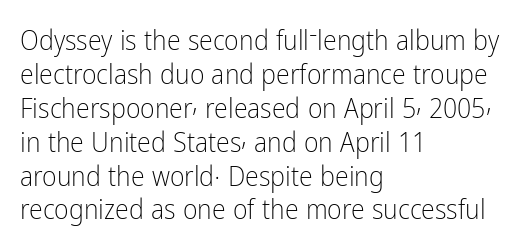
Q: Is the text bold? A: No.
Q: Is the text italic (slanted)? A: No, it is upright.
Q: Is the typeface a serif or a sans-serif typeface? A: Sans-serif.
Q: Is the text underlined? A: No.
Q: How is the paragraph aligned? A: Left-aligned.
Q: Is the spacing between letters normal or unusually wide? A: Normal.
Q: Width (condensed, normal, or wide)? A: Condensed.
Q: Stroke contrast? A: Low.
Q: x-height? A: Medium.
Q: Monospaced? A: No.
